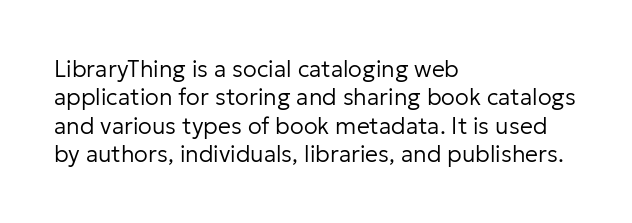
Nobody touched the tracking dial on this one. Visually the block forms a straight wall on the left and a jagged coastline on the right. Posture: upright roman. Beneath every word, the page is bare.
